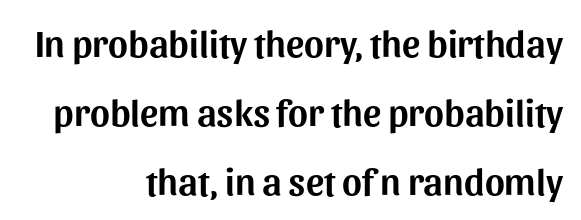
{"serif": "no", "italic": "no", "width": "normal", "stroke_contrast": "medium", "x_height": "medium", "monospaced": "no", "underline": "no", "align": "right", "line_spacing_ratio": 1.81, "letter_spacing": "normal", "letter_spacing_em": 0.0, "glyph_px": 38}
